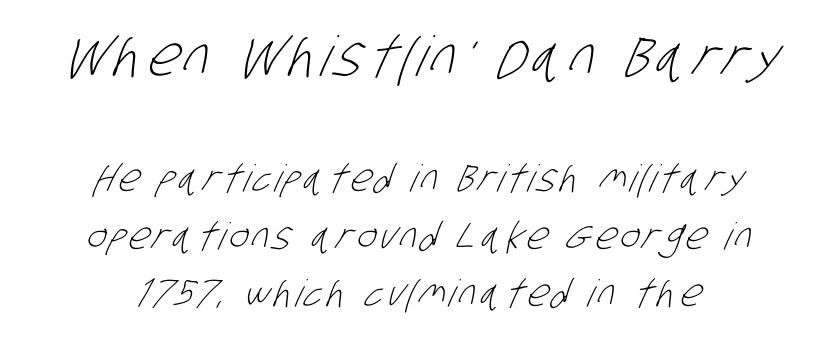
Typeset on center — no edge is straight. The letters carry no serifs — their stems end cleanly without finishing strokes. Decoration check: the copy has no underline. This block has exactly the height ordinary leading produces. Character widths vary here, with narrow letters taking less room than wide ones.
